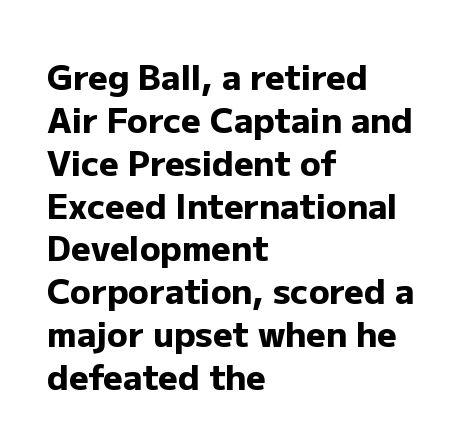
The image shows 34 px heavy sans-serif type, upright; set left-aligned, normal line spacing (1.26x), normal letter spacing, not underlined; low stroke contrast and a medium x-height.
